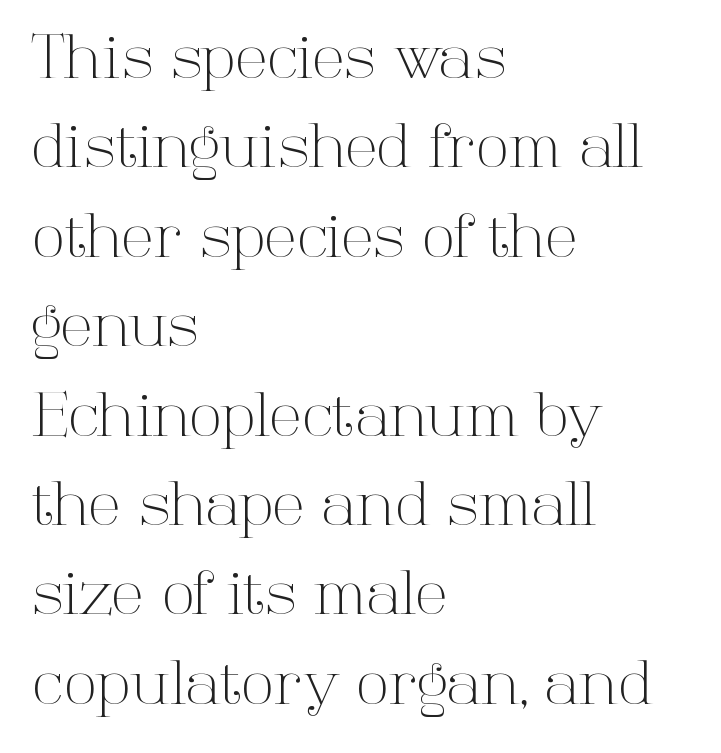
Horizontal alignment here is leftward, the default for most running prose. Is this a heavy cut? Hardly; it is regular or lighter. The vertical gap from one line to the next is medium. A clean baseline with only descenders dipping below it. You can tell it's not italic because the verticals are truly vertical. The rendering uses natural spacing where letterforms have individual widths.
